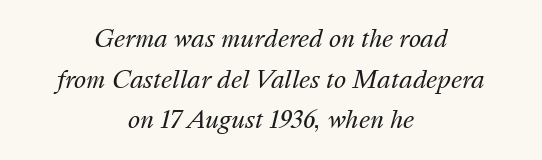
The image shows 23 px text type, italic (leaning right); set centered, line spacing 1.77x, normal letter spacing, not underlined.
